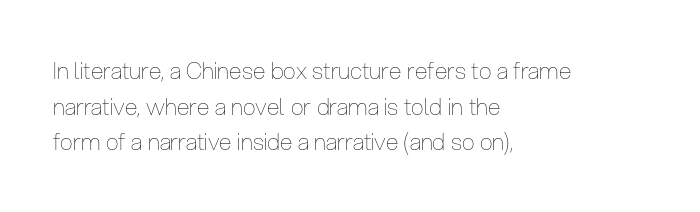
Q: Is the text bold? A: No.
Q: Is the text italic (slanted)? A: No, it is upright.
Q: Is the text underlined? A: No.
Q: How is the paragraph aligned? A: Left-aligned.
Q: Is the spacing between letters normal or unusually wide? A: Normal.
Q: Is the spacing between lines tight, normal or loose? A: Normal.
